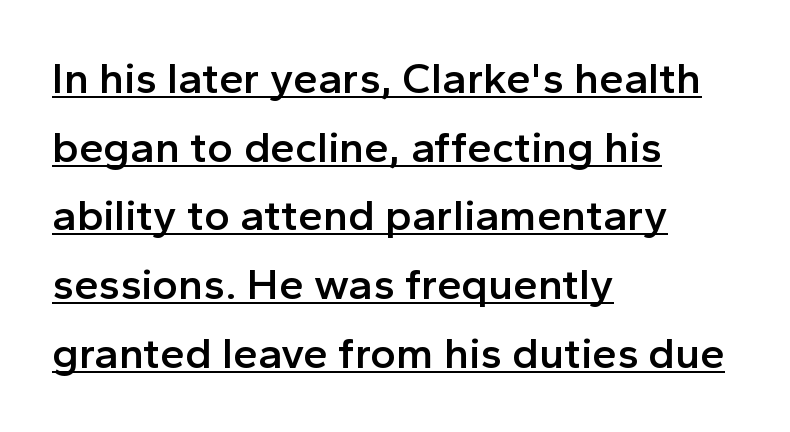
{"serif": "no", "italic": "no", "bold": "semi", "weight": "semibold", "width": "normal", "x_height": "medium", "monospaced": "no", "underline": "yes", "align": "left", "line_spacing": "normal", "line_spacing_ratio": 1.56, "letter_spacing": "normal", "letter_spacing_em": 0.0, "glyph_px": 44}
